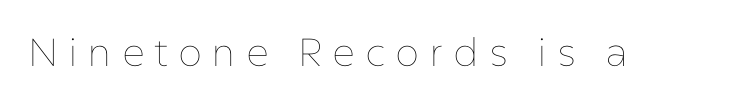
The type is letterspaced generously, with wide tracking. Tall strokes in this sample are plumb rather than angled. Each row of text sits above clean, open space. Stem width sits at or under what a default text font uses.
